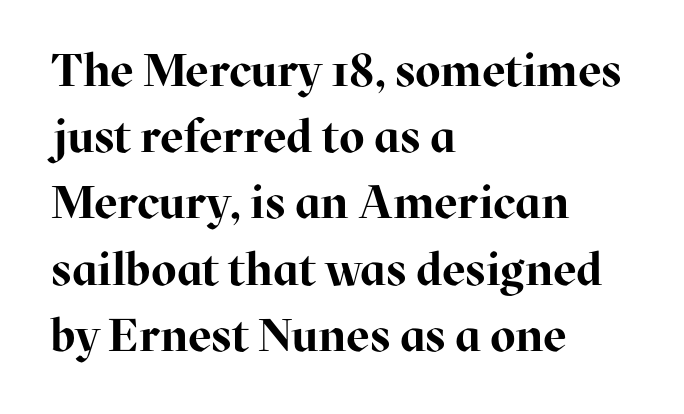
You'd pick this weight for a headline — it's a proper bold. In terms of leading, this rendering sits right in the middle. Every character sits straight up, as roman type does. A serif font was chosen for this passage. These lines keep a tight, regular rhythm from letter to letter. Each row of text sits above clean, open space.
